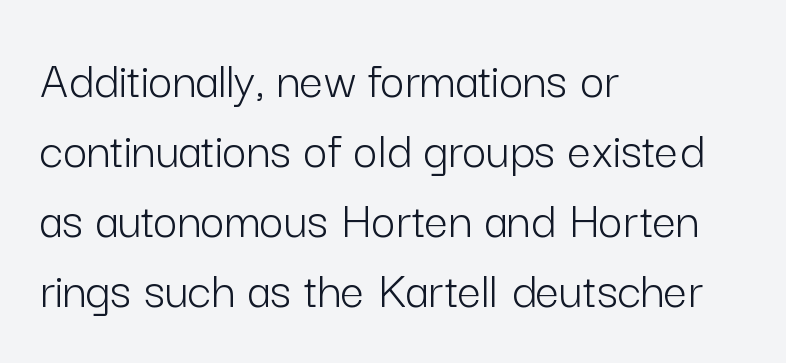
Does the copy run flush right? No — it runs flush left. Classification — sans serif. The typeface has the unassuming heft of standard copy or less. Plain, unruled lines of type.
